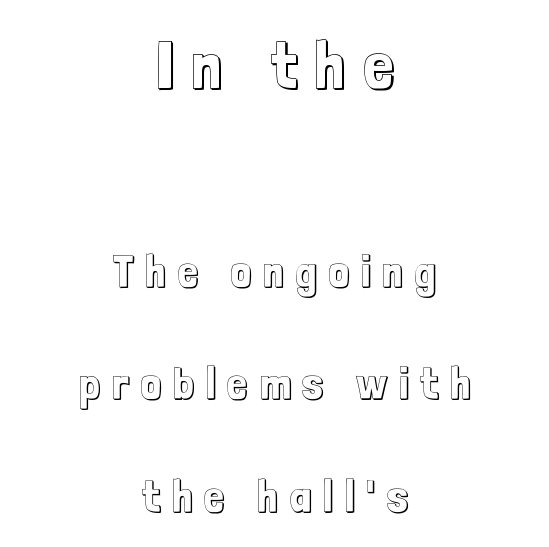
The image shows 67 px condensed type, upright; set centered, loose line spacing (2.49x), unusually wide letter spacing (+0.27 em), not underlined; the first (top) block is 1.49x larger; a medium x-height.
